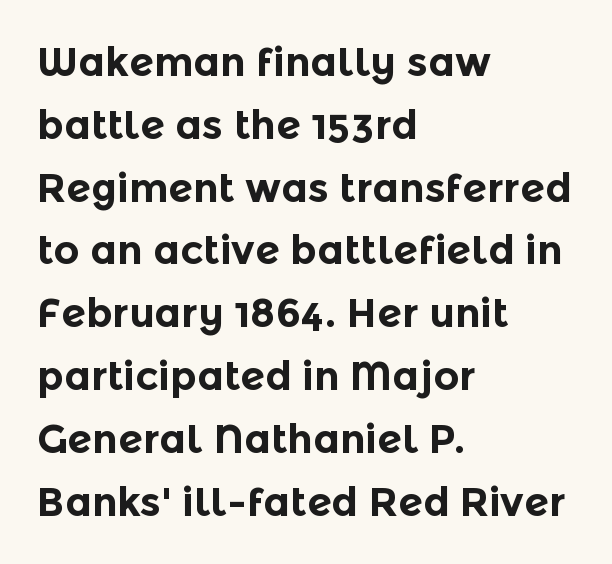
{"serif": "no", "italic": "no", "bold": "yes", "weight": "bold", "width": "normal", "x_height": "medium", "monospaced": "no", "underline": "no", "align": "left", "line_spacing": "normal", "line_spacing_ratio": 1.57, "letter_spacing": "normal", "letter_spacing_em": 0.0, "glyph_px": 40}
